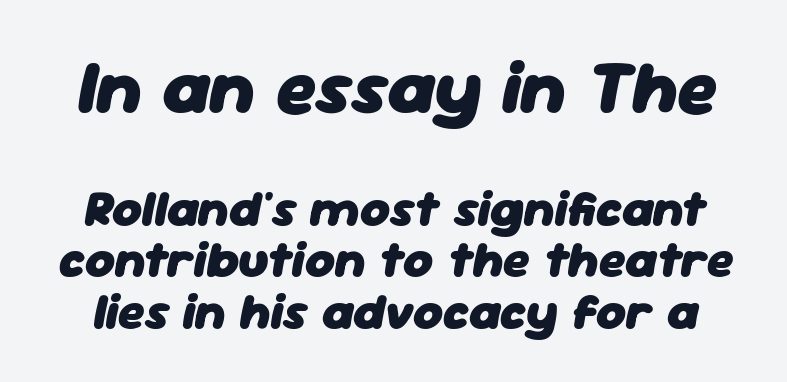
{"italic": "yes", "lean": "right", "slant_degrees": 11, "bold": "yes", "weight": "heavy", "width": "normal", "stroke_contrast": "low", "x_height": "medium", "monospaced": "no", "underline": "no", "line_spacing": "tight", "line_spacing_ratio": 1.01, "letter_spacing": "normal", "letter_spacing_em": 0.0, "larger_block": "first", "size_ratio": 1.49, "glyph_px": 76}
